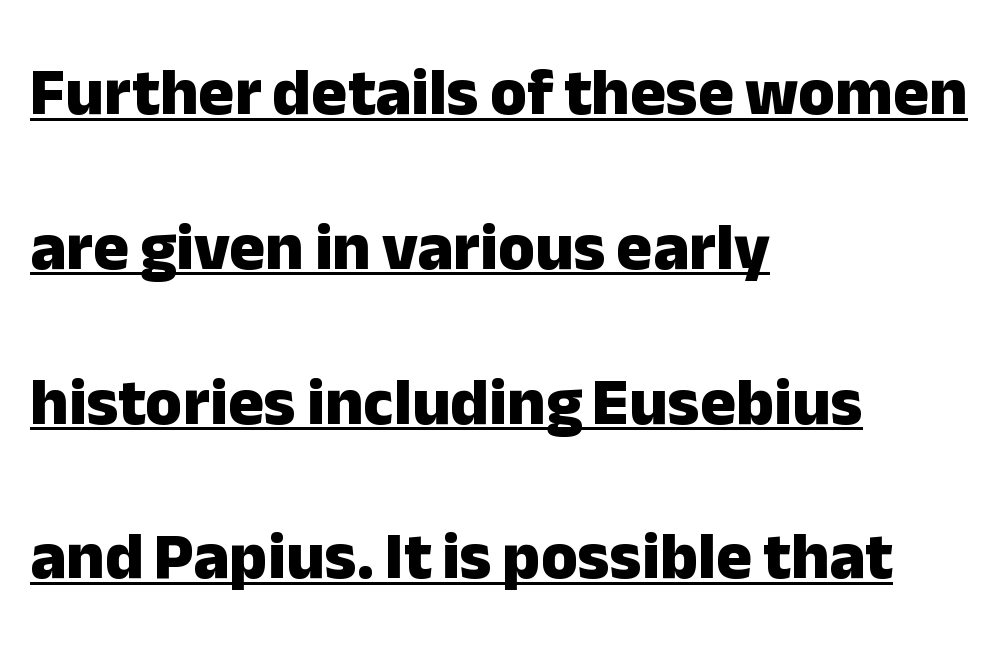
{"serif": "no", "italic": "no", "bold": "yes", "weight": "heavy", "width": "normal", "stroke_contrast": "low", "x_height": "medium", "monospaced": "no", "underline": "yes", "align": "left", "line_spacing": "loose", "line_spacing_ratio": 2.31, "letter_spacing": "normal", "letter_spacing_em": 0.0, "glyph_px": 67}
